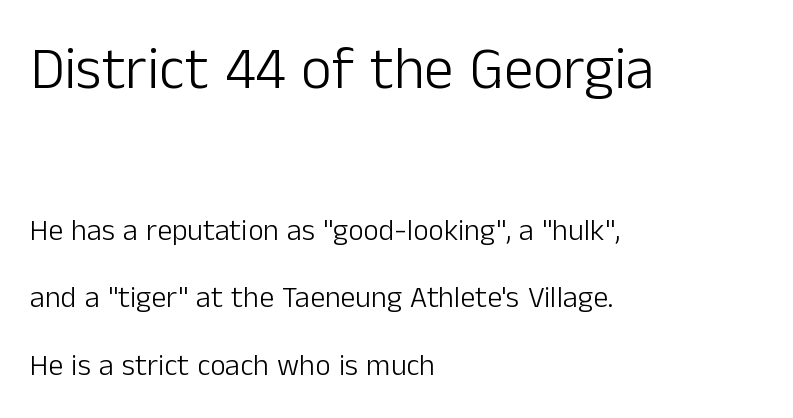
The image shows 59 px light sans-serif type, upright; set left-aligned, loose line spacing (2.25x), normal letter spacing, not underlined; the first (top) block is 1.97x larger; low stroke contrast and a medium x-height.
